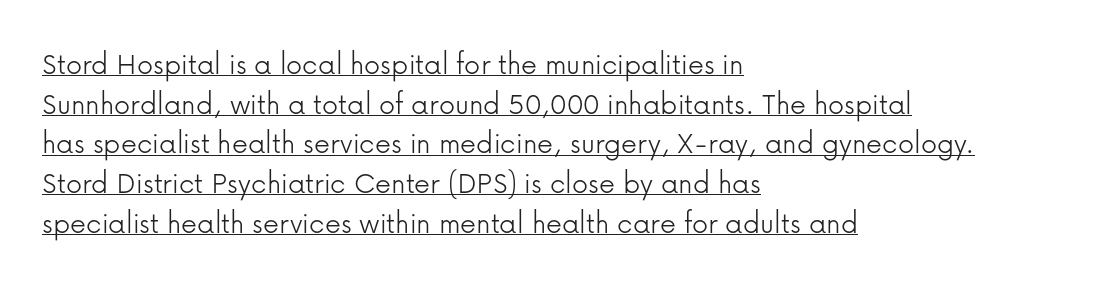
Q: Is the text bold? A: No.
Q: Is the text italic (slanted)? A: No, it is upright.
Q: Is the typeface a serif or a sans-serif typeface? A: Sans-serif.
Q: Is the text underlined? A: Yes.
Q: How is the paragraph aligned? A: Left-aligned.
Q: Is the spacing between letters normal or unusually wide? A: Normal.
Q: Width (condensed, normal, or wide)? A: Normal.
Q: Stroke contrast? A: Low.
Q: x-height? A: Medium.
Q: Monospaced? A: No.
